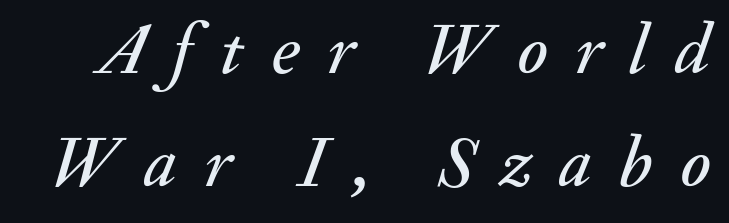
{"italic": "yes", "lean": "right", "slant_degrees": 20, "width": "normal", "stroke_contrast": "medium", "x_height": "small", "monospaced": "no", "underline": "no", "line_spacing": "normal", "line_spacing_ratio": 1.59, "letter_spacing": "wide", "letter_spacing_em": 0.39, "glyph_px": 71}
